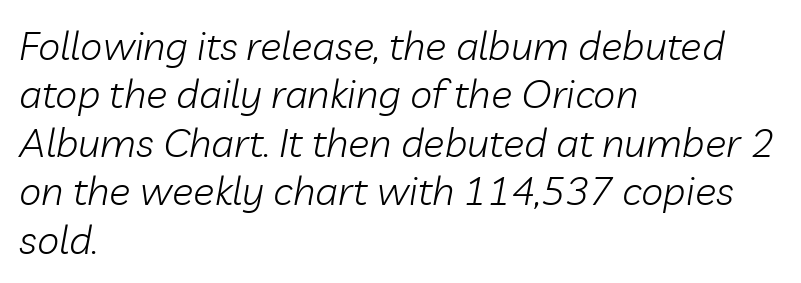
The lettering tilts uniformly, giving the passage an italic look. Students, note that the glyphs here touch the page at normal intervals. Anything drawn beneath the words? Only blank space. These lines are rendered in a variable-pitch font. The face looks like a standard text weight, possibly lighter. Where is the straight margin? On the left.
